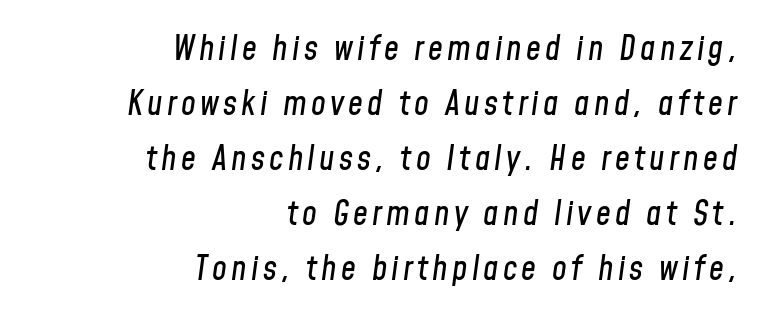
{"italic": "yes", "lean": "right", "slant_degrees": 8, "width": "condensed", "stroke_contrast": "low", "x_height": "medium", "monospaced": "no", "underline": "no", "align": "right", "line_spacing": "normal", "line_spacing_ratio": 1.67, "glyph_px": 33}
